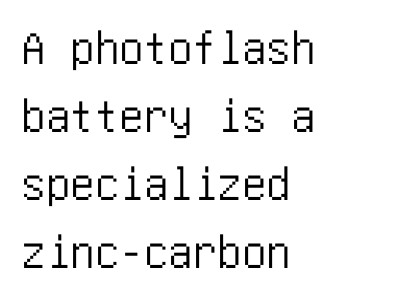
{"serif": "no", "italic": "no", "width": "condensed", "stroke_contrast": "low", "x_height": "large", "underline": "no", "align": "left", "line_spacing": "normal", "line_spacing_ratio": 1.39, "letter_spacing": "normal", "letter_spacing_em": 0.0, "glyph_px": 49}
